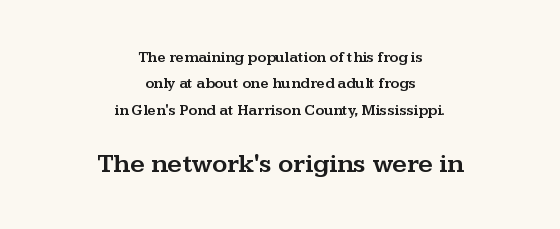
Each row of text sits above clean, open space. The letters sit at their default tracking, neither squeezed nor spread. The lower block of text is set noticeably larger than the block above it. Posture: upright roman. The lines are quadded center.
